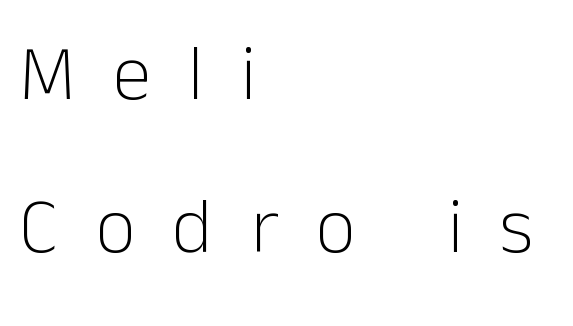
A clean baseline with only descenders dipping below it. Posture: vertical. Horizontal bands of white between lines are thick stripes. Is the letter spacing exaggerated? Yes — the characters are pushed far apart. This rendering employs a face without finishing strokes, i.e., a sans-serif. Visually the block forms a straight wall on the left and a jagged coastline on the right.
